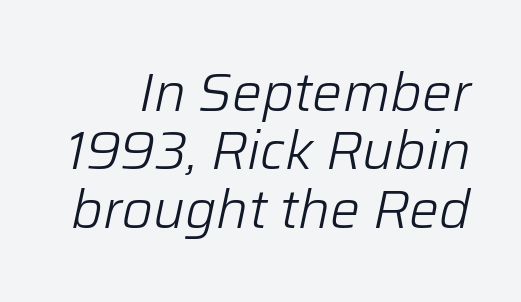
The image shows 53 px light type, italic (leaning right); set tight line spacing (1.1x), normal letter spacing, not underlined; low stroke contrast and a medium x-height.
